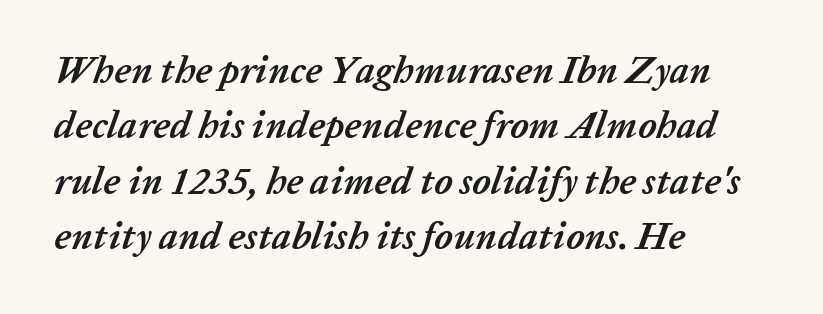
Short and long lines alike share a common starting point at left. No extra tracking has been applied to these lines. Leading: standard. Every character sits at an angle, as italics do. The passage shown is not underscored anywhere.
